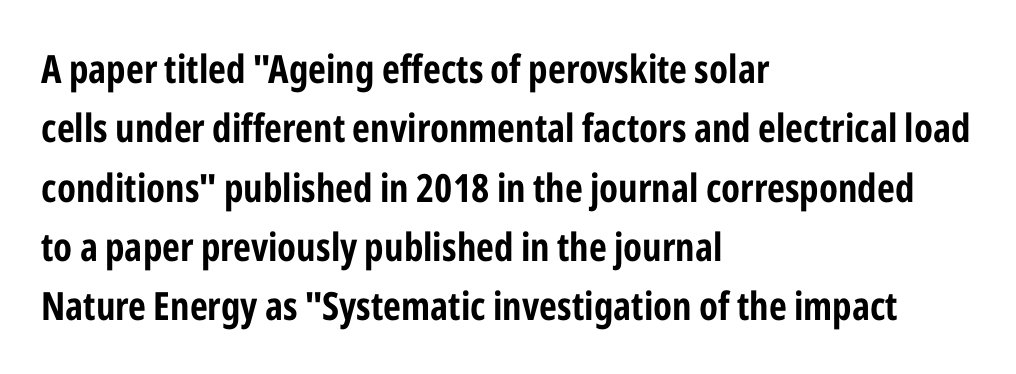
{"serif": "no", "italic": "no", "width": "condensed", "stroke_contrast": "low", "x_height": "medium", "monospaced": "no", "underline": "no", "align": "left", "line_spacing": "normal", "line_spacing_ratio": 1.52, "letter_spacing": "normal", "letter_spacing_em": 0.0, "glyph_px": 39}
